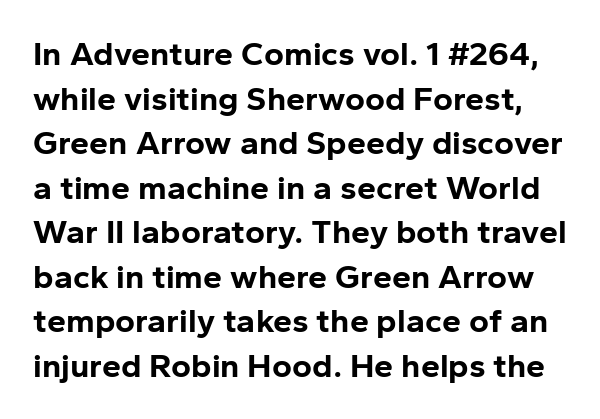
{"serif": "no", "italic": "no", "bold": "yes", "weight": "bold", "width": "normal", "stroke_contrast": "low", "x_height": "medium", "monospaced": "no", "underline": "no", "line_spacing": "normal", "line_spacing_ratio": 1.31, "letter_spacing": "normal", "letter_spacing_em": 0.0, "glyph_px": 34}
